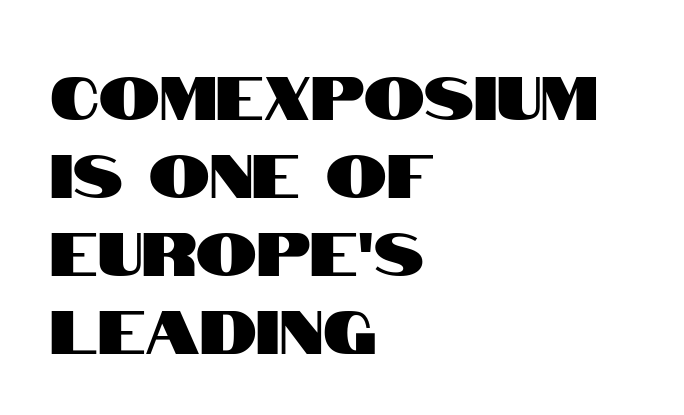
{"serif": "no", "italic": "no", "width": "condensed", "stroke_contrast": "high", "x_height": "large", "monospaced": "no", "underline": "no", "align": "left", "line_spacing": "normal", "line_spacing_ratio": 1.28, "letter_spacing": "normal", "letter_spacing_em": 0.0, "glyph_px": 61}
